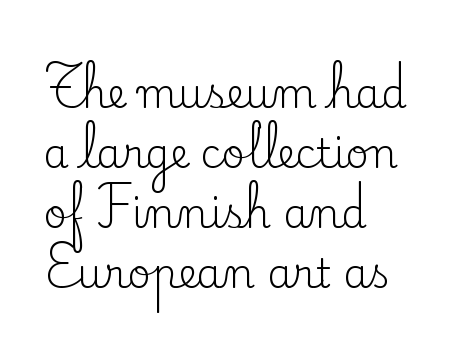
{"italic": "no", "bold": "no", "weight": "regular", "width": "normal", "stroke_contrast": "low", "x_height": "small", "monospaced": "no", "underline": "no", "align": "left", "line_spacing": "normal", "line_spacing_ratio": 1.5, "letter_spacing": "normal", "letter_spacing_em": 0.0, "glyph_px": 40}
